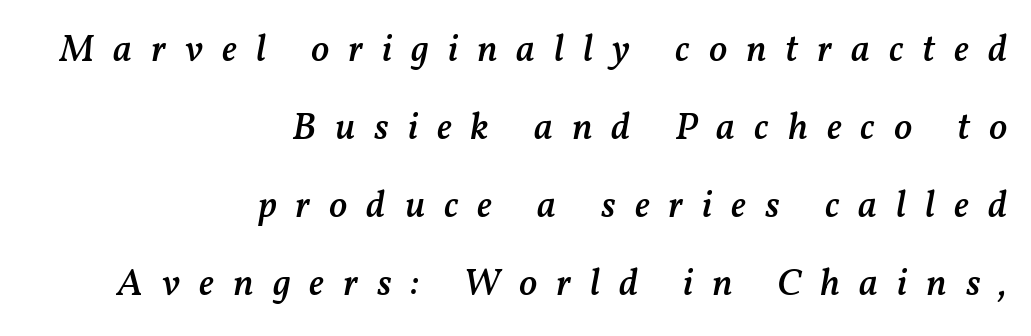
Q: Is the text bold? A: Semi-bold.
Q: Is the text italic (slanted)? A: Yes, it leans right by about 11 degrees.
Q: Is the text underlined? A: No.
Q: How is the paragraph aligned? A: Right-aligned.
Q: Is the spacing between letters normal or unusually wide? A: Unusually wide.
Q: Is the spacing between lines tight, normal or loose? A: Loose.
Q: Width (condensed, normal, or wide)? A: Normal.
Q: Stroke contrast? A: Medium.
Q: x-height? A: Medium.
Q: Monospaced? A: No.
